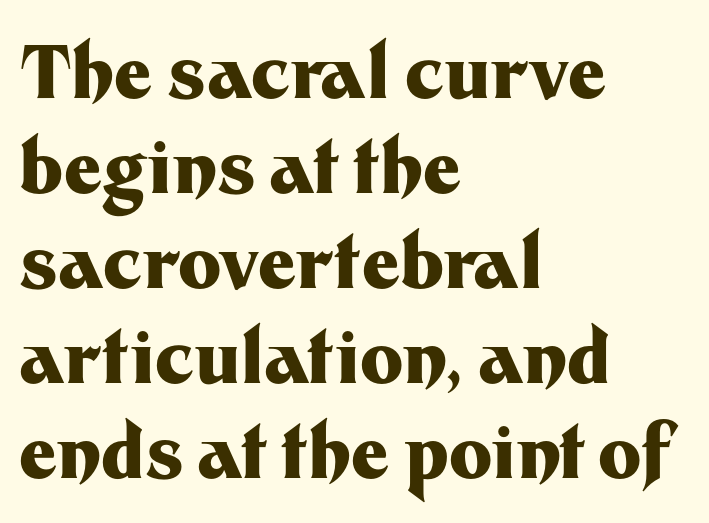
Q: Is the text bold? A: Yes.
Q: Is the text italic (slanted)? A: No, it is upright.
Q: Is the typeface a serif or a sans-serif typeface? A: Sans-serif.
Q: Is the text underlined? A: No.
Q: How is the paragraph aligned? A: Left-aligned.
Q: Is the spacing between letters normal or unusually wide? A: Normal.
Q: Is the spacing between lines tight, normal or loose? A: Normal.
Q: Width (condensed, normal, or wide)? A: Normal.
Q: Stroke contrast? A: Medium.
Q: x-height? A: Medium.
Q: Monospaced? A: No.
